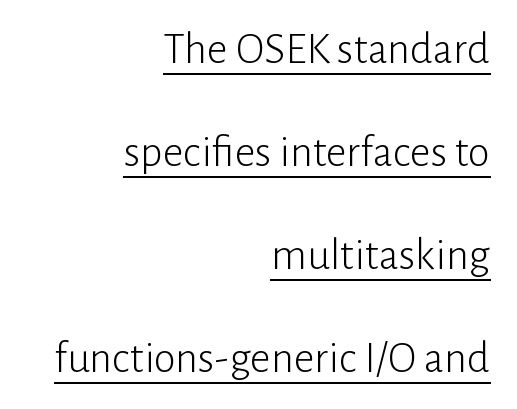
Stroke mass is kept to a normal reading level or below. The paragraph shown leans on its right margin. Leading: increased. Note the varied advance widths — an 'i' is clearly narrower than an 'm'.
